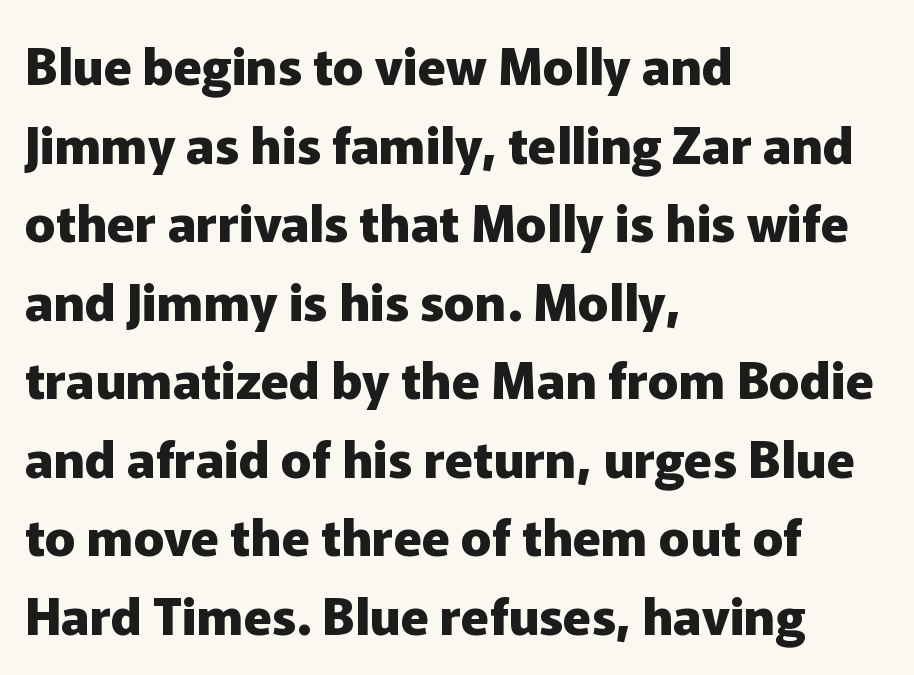
Anything drawn beneath the words? Only blank space. Here the designer chose a conventional face with non-uniform glyph widths. No feet cap the strokes, marking this as sans-serif type. Is the type bold? Yes — the strokes are clearly thick and heavy.
